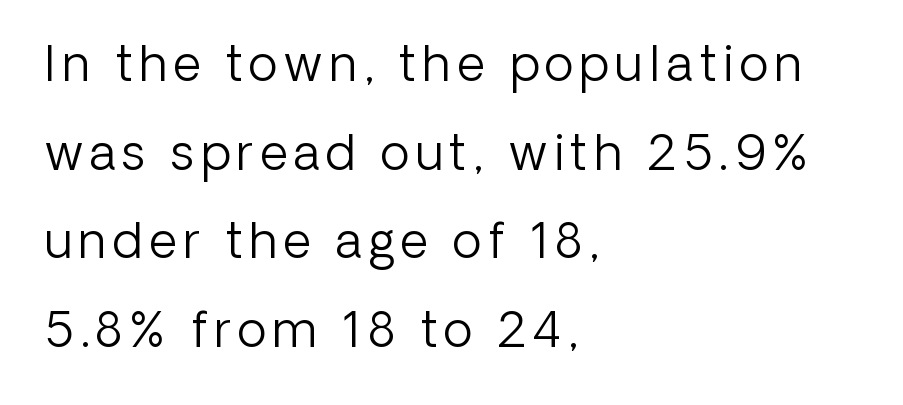
Does the type have serifs? No, each stem ends abruptly. The specimen omits any rule beneath the text block's lines. The letters advance in unequal steps, a hallmark of proportional type. Heft: none added — not bold.
